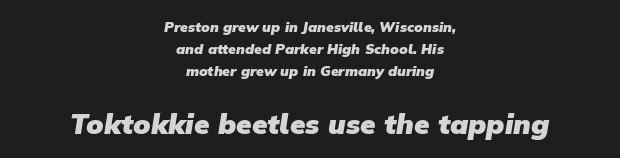
Of the two passages, the one underneath uses the larger point size. The compositor balanced each line on the midline. The letters advance in unequal steps, a hallmark of proportional type. Thick stems and heavy bowls — unmistakably bold.
